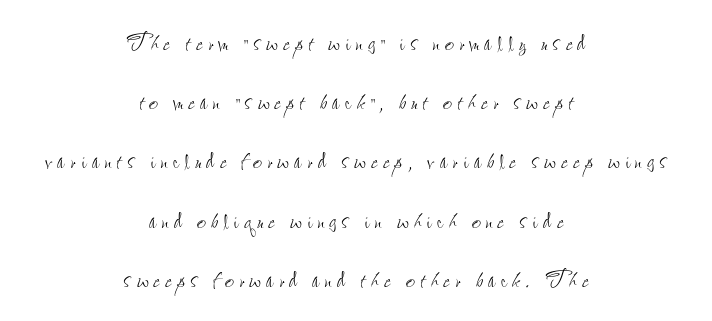
Horizontal alignment here is central, giving a formal, balanced look. Clear beneath every line of the passage. Think of a printed novel: that variable character pitch is what you see here. Summary of weight: not heavy and not bold.
